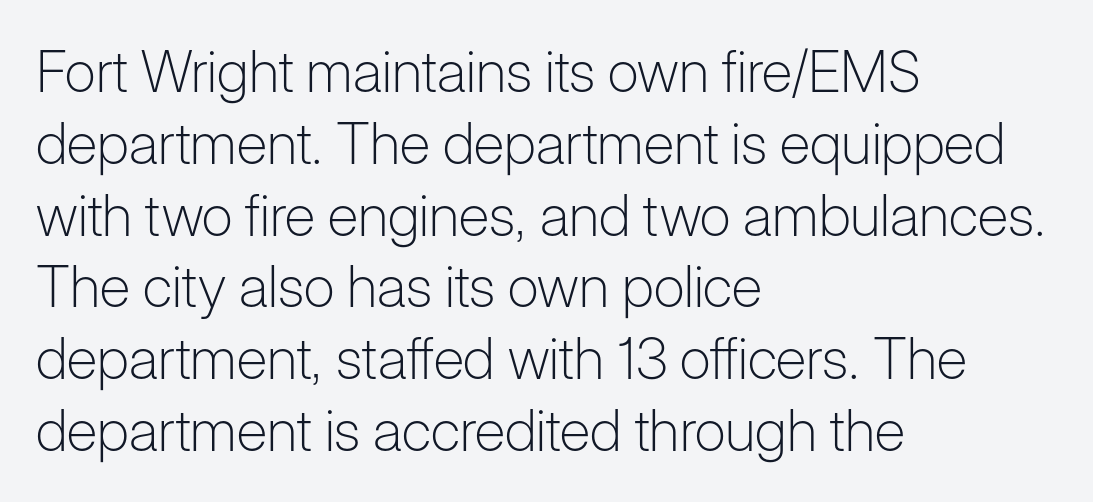
Just letters on the line, the space beneath them empty. The paragraph shown leans on its left margin. Each letter keeps its own natural width here, so spacing adapts to shape. Letter spacing: default. One glance says typical: line gaps are just what's usual.
